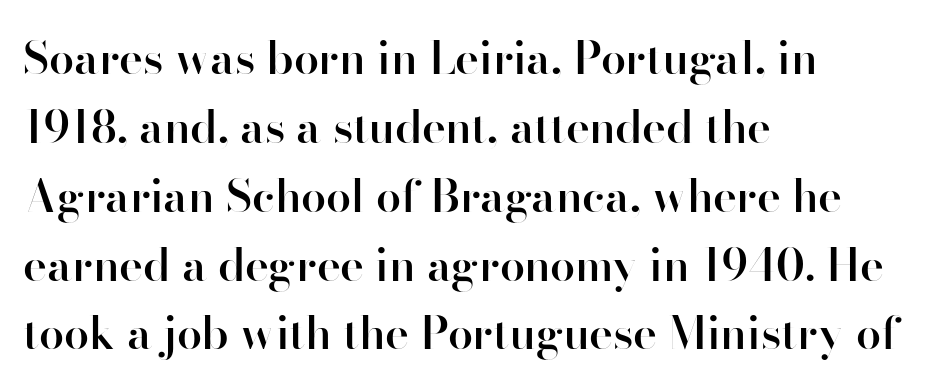
Just letters on the line, the space beneath them empty. These lines were composed using upright roman letters. The ragged edge is on the right, which tells us the setting is flush left. Nope, no serifs anywhere on these letters. Spacing verdict: proportional, widths tailored to each character.
